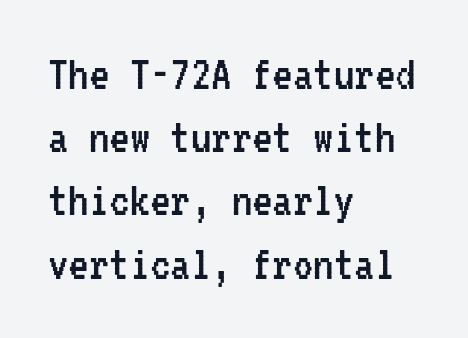
{"serif": "no", "italic": "no", "bold": "no", "weight": "regular", "width": "condensed", "stroke_contrast": "low", "x_height": "medium", "monospaced": "yes", "underline": "no", "align": "left", "line_spacing_ratio": 1.24, "letter_spacing": "normal", "letter_spacing_em": 0.0, "glyph_px": 51}
